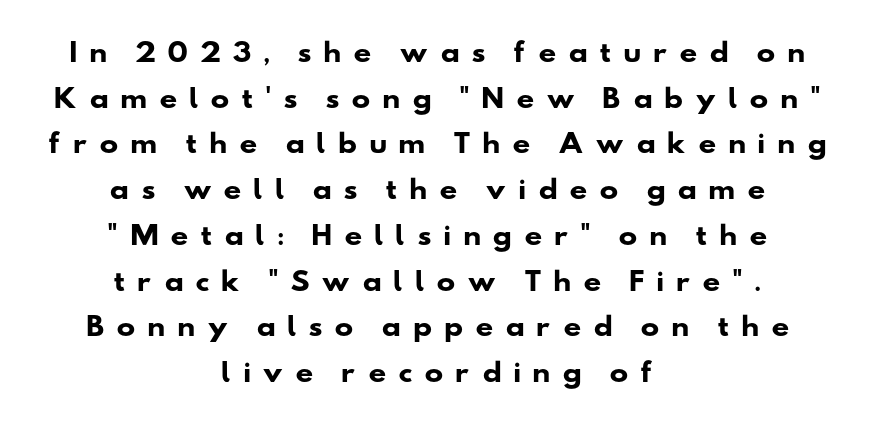
Which margin do the lines hug? Neither — every line sits in the middle. Bold? Absolutely — the strokes are thick and heavy. The gaps between neighbouring characters are conspicuously large. Underline: absent.
